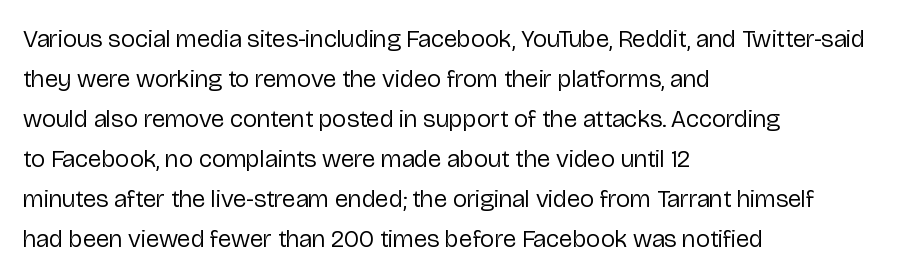
The image shows 25 px text type, upright; set left-aligned, normal line spacing (1.6x), normal letter spacing, not underlined.
